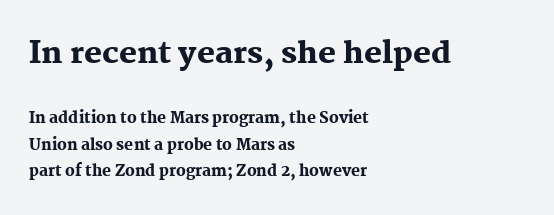
Q: Is the text bold? A: Yes.
Q: Is the text italic (slanted)? A: No, it is upright.
Q: Is the typeface a serif or a sans-serif typeface? A: Serif.
Q: Is the text underlined? A: No.
Q: How is the paragraph aligned? A: Left-aligned.
Q: Is the spacing between letters normal or unusually wide? A: Normal.
Q: Which block of text is set in a larger size, the first (top) or the second (bottom)? A: The first (top) one.
Q: Width (condensed, normal, or wide)? A: Normal.
Q: Stroke contrast? A: Medium.
Q: x-height? A: Medium.
Q: Monospaced? A: No.
